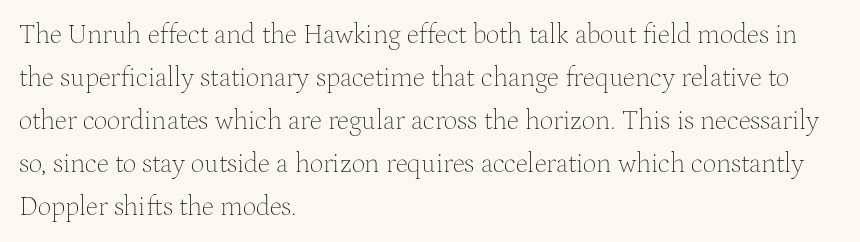
Line beginnings align vertically; line endings do not. Quick note: not italic, upright. No chunkiness to these letters — they're not bold. Default kerning and tracking; the words read as compact shapes.
